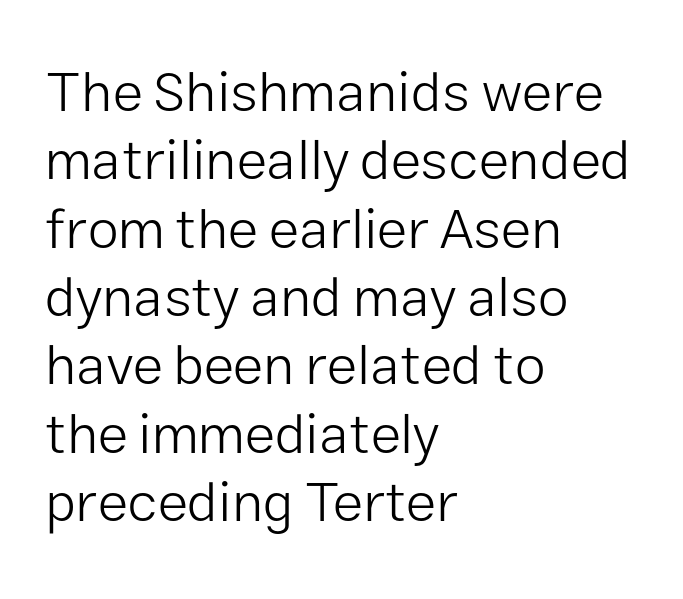
Q: Is the text bold? A: No.
Q: Is the text italic (slanted)? A: No, it is upright.
Q: Is the typeface a serif or a sans-serif typeface? A: Sans-serif.
Q: Is the text underlined? A: No.
Q: How is the paragraph aligned? A: Left-aligned.
Q: Is the spacing between letters normal or unusually wide? A: Normal.
Q: Width (condensed, normal, or wide)? A: Normal.
Q: Stroke contrast? A: Low.
Q: x-height? A: Medium.
Q: Monospaced? A: No.
